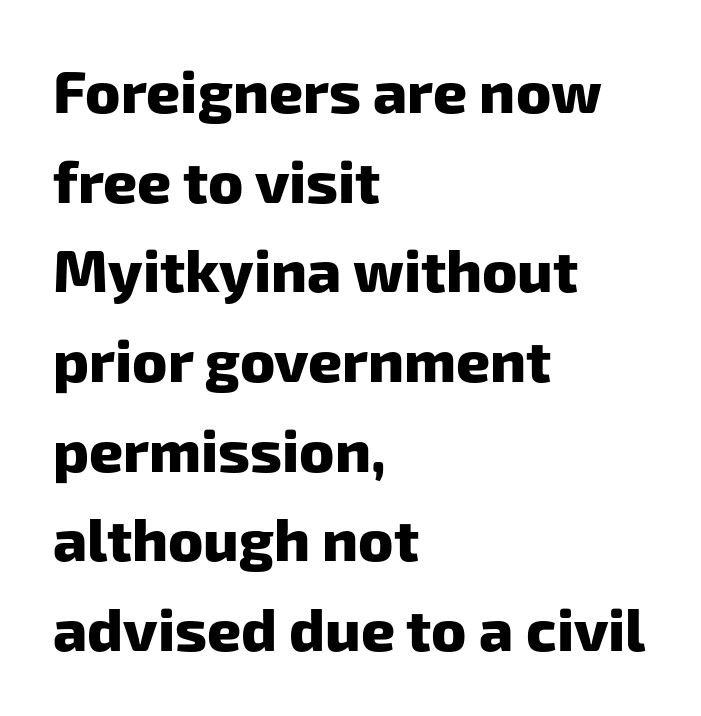
{"serif": "no", "bold": "yes", "weight": "heavy", "width": "normal", "stroke_contrast": "low", "x_height": "medium", "monospaced": "no", "underline": "no", "align": "left", "line_spacing": "normal", "line_spacing_ratio": 1.52, "letter_spacing": "normal", "letter_spacing_em": 0.0, "glyph_px": 59}
